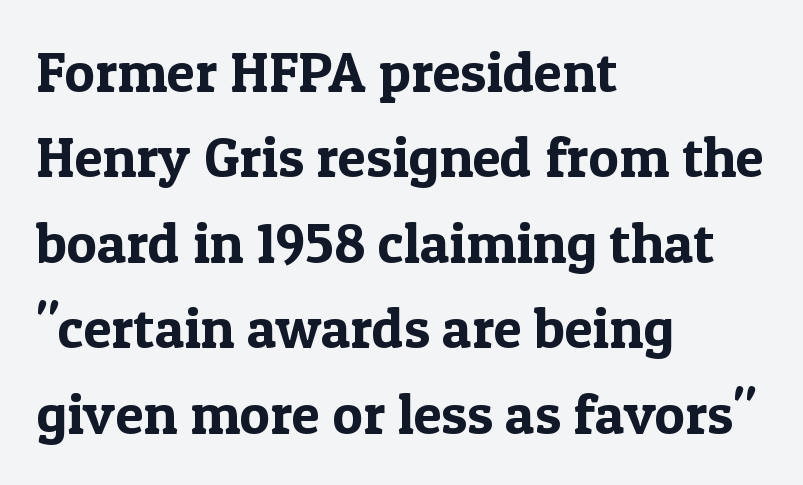
Q: Is the text italic (slanted)? A: No, it is upright.
Q: Is the typeface a serif or a sans-serif typeface? A: Serif.
Q: Is the text underlined? A: No.
Q: How is the paragraph aligned? A: Left-aligned.
Q: Is the spacing between letters normal or unusually wide? A: Normal.
Q: Is the spacing between lines tight, normal or loose? A: Normal.
Q: Width (condensed, normal, or wide)? A: Normal.
Q: x-height? A: Medium.
Q: Monospaced? A: No.
